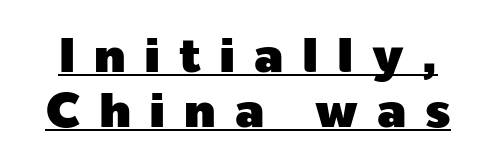
The vertical gap from one line to the next is small. Unlike a traditional serif, this face leaves its strokes unadorned. A typesetter would call this proportional, since set widths differ per character. Honestly, the underline is the first thing you notice here. Is the letter spacing exaggerated? Yes — the characters are pushed far apart.
